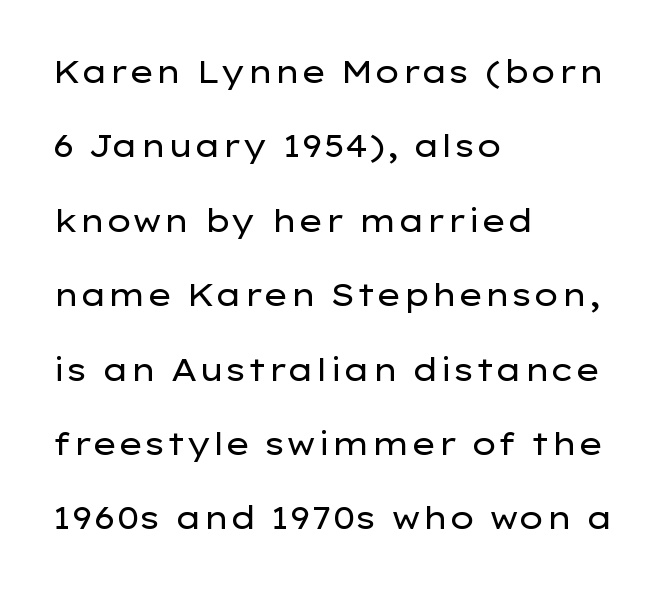
Q: Is the text bold? A: No.
Q: Is the text italic (slanted)? A: No, it is upright.
Q: Is the typeface a serif or a sans-serif typeface? A: Sans-serif.
Q: Is the text underlined? A: No.
Q: How is the paragraph aligned? A: Left-aligned.
Q: Is the spacing between letters normal or unusually wide? A: Normal.
Q: Is the spacing between lines tight, normal or loose? A: Loose.
Q: Width (condensed, normal, or wide)? A: Wide.
Q: Stroke contrast? A: Low.
Q: x-height? A: Medium.
Q: Monospaced? A: No.
